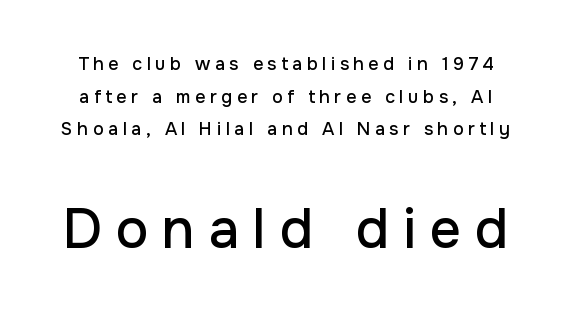
The gap between lines stays unmarked. A student would notice the bottom passage is typeset larger than what precedes it. Do the characters align in a grid? No, the font is proportional. Nope, no serifs anywhere on these letters.
